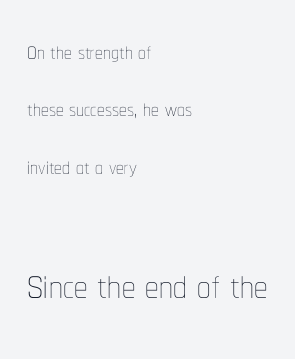
Q: Is the text bold? A: No.
Q: Is the text italic (slanted)? A: No, it is upright.
Q: Is the text underlined? A: No.
Q: How is the paragraph aligned? A: Left-aligned.
Q: Is the spacing between letters normal or unusually wide? A: Normal.
Q: Which block of text is set in a larger size, the first (top) or the second (bottom)? A: The second (bottom) one.
Q: Width (condensed, normal, or wide)? A: Condensed.
Q: Stroke contrast? A: Low.
Q: x-height? A: Medium.
Q: Monospaced? A: No.
